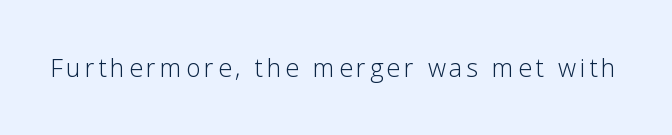
The image shows 25 px text type, upright; set not underlined.
